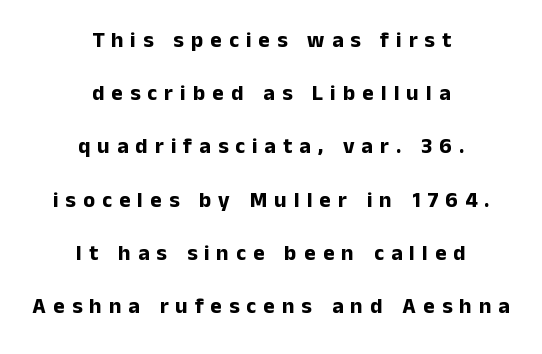
{"italic": "no", "bold": "yes", "underline": "no", "align": "center", "line_spacing": "loose", "line_spacing_ratio": 2.42, "letter_spacing": "wide", "letter_spacing_em": 0.32, "glyph_px": 22}
